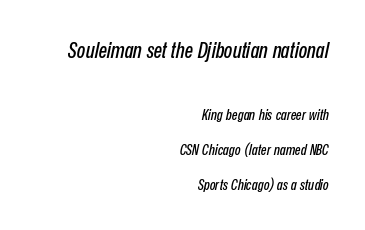
Q: Is the text italic (slanted)? A: Yes, it leans right by about 12 degrees.
Q: Is the text underlined? A: No.
Q: How is the paragraph aligned? A: Right-aligned.
Q: Is the spacing between letters normal or unusually wide? A: Normal.
Q: Is the spacing between lines tight, normal or loose? A: Loose.
Q: Which block of text is set in a larger size, the first (top) or the second (bottom)? A: The first (top) one.
